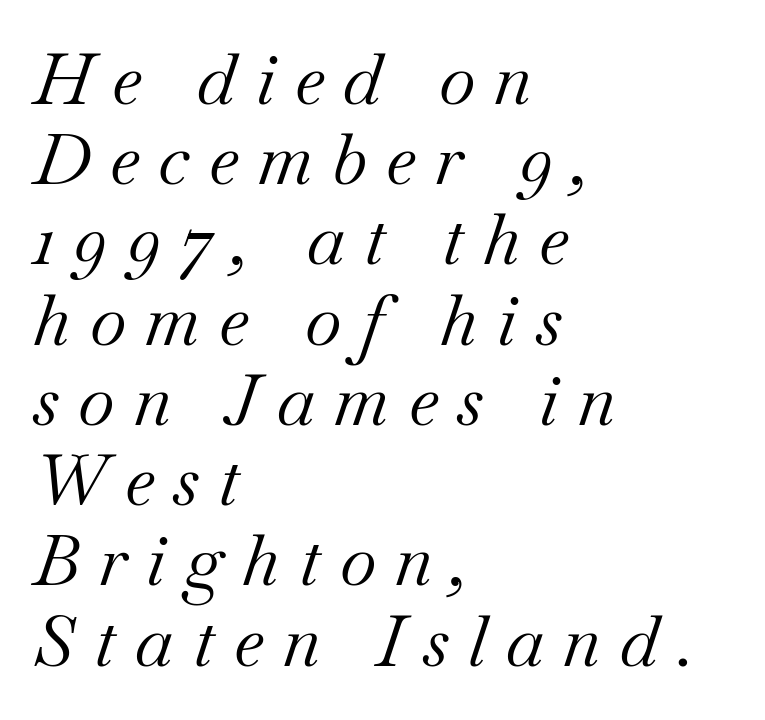
{"serif": "yes", "italic": "yes", "lean": "right", "slant_degrees": 18, "bold": "no", "weight": "regular", "width": "normal", "stroke_contrast": "medium", "x_height": "small", "monospaced": "no", "underline": "no", "align": "left", "line_spacing": "tight", "line_spacing_ratio": 1.13, "letter_spacing": "wide", "letter_spacing_em": 0.27, "glyph_px": 71}
